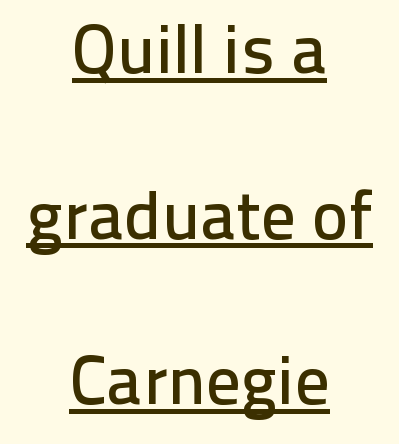
Q: Is the text italic (slanted)? A: No, it is upright.
Q: Is the typeface a serif or a sans-serif typeface? A: Sans-serif.
Q: Is the text underlined? A: Yes.
Q: How is the paragraph aligned? A: Centered.
Q: Is the spacing between letters normal or unusually wide? A: Normal.
Q: Is the spacing between lines tight, normal or loose? A: Loose.
Q: Width (condensed, normal, or wide)? A: Normal.
Q: Stroke contrast? A: Low.
Q: x-height? A: Medium.
Q: Monospaced? A: No.
